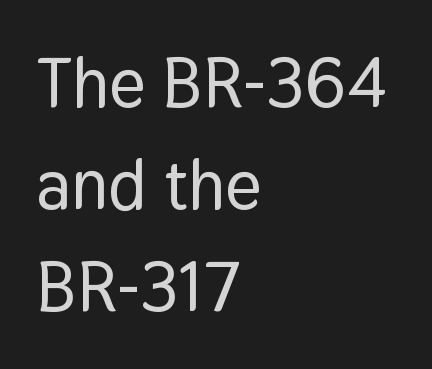
The image shows 70 px sans-serif type, upright; set left-aligned, normal line spacing (1.46x), normal letter spacing, not underlined; low stroke contrast and a medium x-height.
